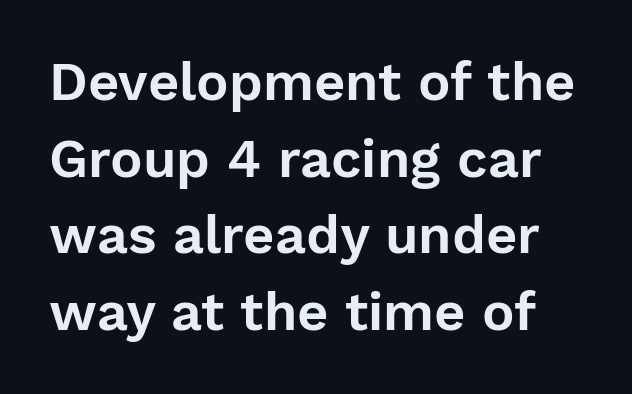
The image shows 54 px sans-serif type, upright; set normal line spacing (1.42x), normal letter spacing, not underlined; low stroke contrast and a medium x-height.
